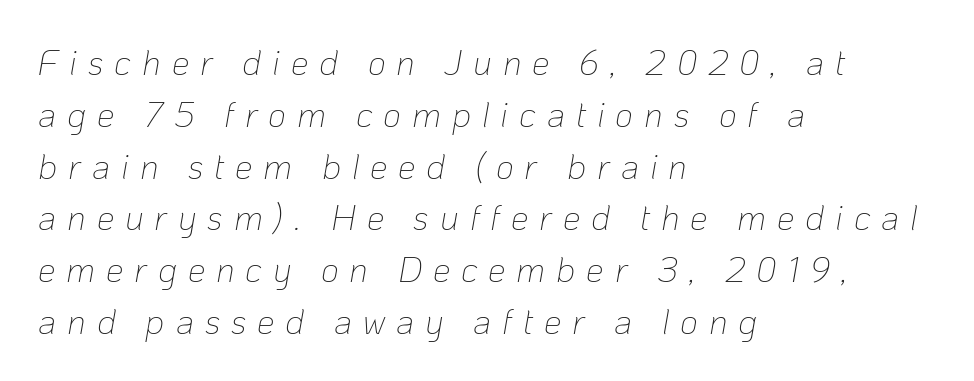
The image shows 35 px thin type, italic (leaning right); set left-aligned, normal line spacing (1.48x), unusually wide letter spacing (+0.31 em), not underlined; low stroke contrast and a medium x-height.
